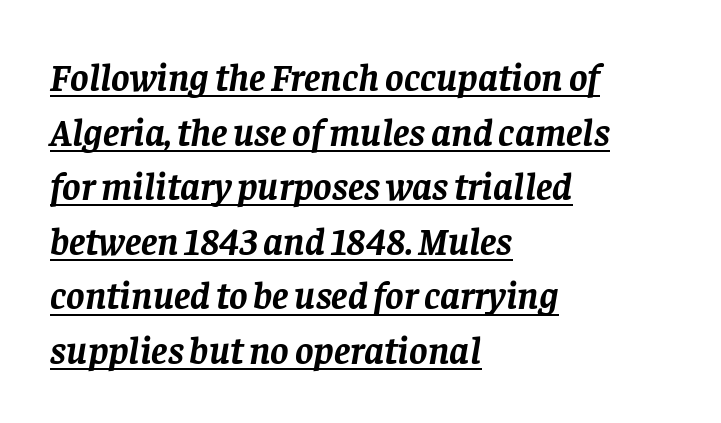
Q: Is the text bold? A: Yes.
Q: Is the text italic (slanted)? A: Yes, it leans right by about 8 degrees.
Q: Is the typeface a serif or a sans-serif typeface? A: Serif.
Q: Is the text underlined? A: Yes.
Q: How is the paragraph aligned? A: Left-aligned.
Q: Is the spacing between letters normal or unusually wide? A: Normal.
Q: Is the spacing between lines tight, normal or loose? A: Normal.
Q: Width (condensed, normal, or wide)? A: Normal.
Q: Stroke contrast? A: Low.
Q: x-height? A: Large.
Q: Monospaced? A: No.
